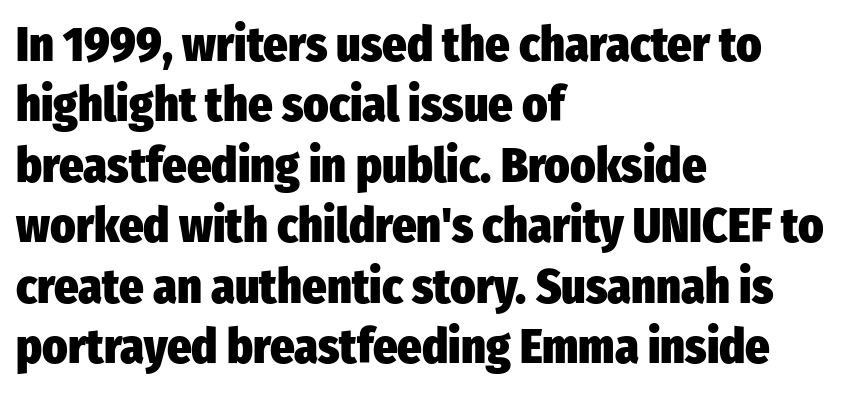
{"serif": "no", "italic": "no", "bold": "yes", "weight": "heavy", "width": "condensed", "stroke_contrast": "low", "x_height": "medium", "monospaced": "no", "underline": "no", "align": "left", "line_spacing": "normal", "line_spacing_ratio": 1.26, "letter_spacing": "normal", "letter_spacing_em": 0.0, "glyph_px": 48}
